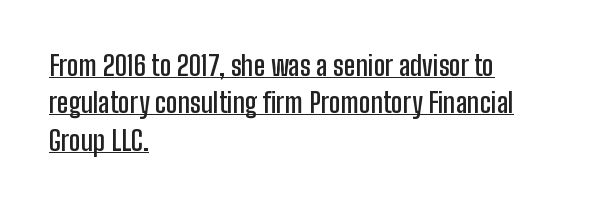
Q: Is the text bold? A: Semi-bold.
Q: Is the text italic (slanted)? A: No, it is upright.
Q: Is the text underlined? A: Yes.
Q: How is the paragraph aligned? A: Left-aligned.
Q: Is the spacing between letters normal or unusually wide? A: Normal.
Q: Is the spacing between lines tight, normal or loose? A: Normal.
